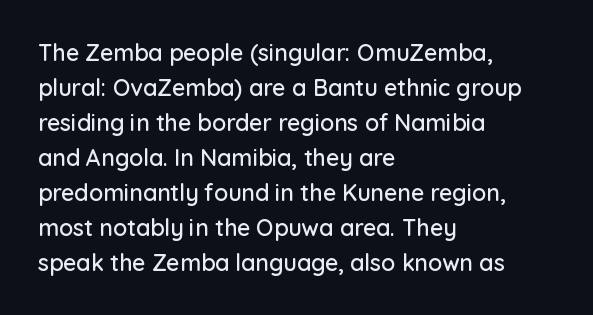
{"italic": "no", "underline": "no", "align": "left", "line_spacing": "normal", "line_spacing_ratio": 1.52, "letter_spacing": "normal", "letter_spacing_em": 0.0, "glyph_px": 23}
